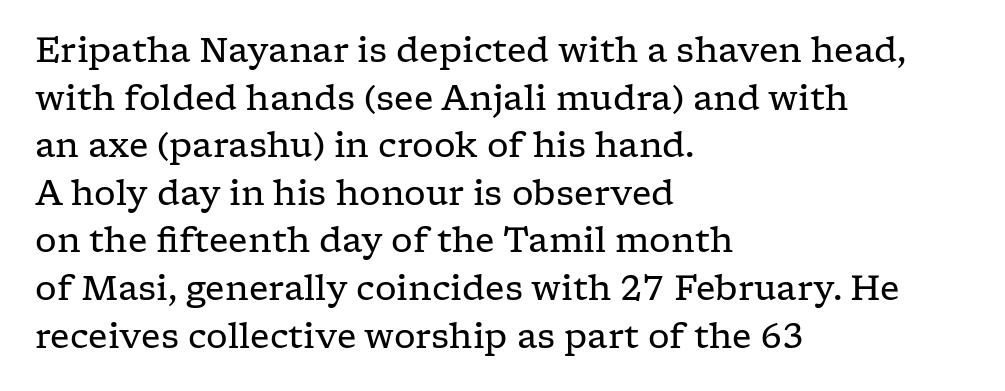
What stands out about the letter spacing? Nothing — it is the standard amount. Casual observation: everything's shoved over to the left. Font category for this specimen: serif. The space directly below the letters is spotless. The typeface has the unassuming heft of standard copy or less. Normally led — the rows are evenly, conventionally spaced.
